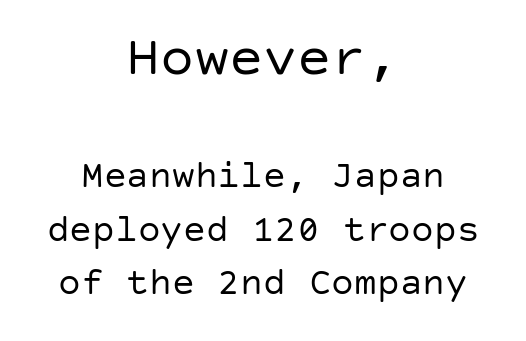
Q: Is the text bold? A: No.
Q: Is the text italic (slanted)? A: No, it is upright.
Q: Is the typeface a serif or a sans-serif typeface? A: Sans-serif.
Q: Is the text underlined? A: No.
Q: How is the paragraph aligned? A: Centered.
Q: Is the spacing between letters normal or unusually wide? A: Normal.
Q: Is the spacing between lines tight, normal or loose? A: Normal.
Q: Which block of text is set in a larger size, the first (top) or the second (bottom)? A: The first (top) one.
Q: Width (condensed, normal, or wide)? A: Normal.
Q: Stroke contrast? A: Low.
Q: x-height? A: Large.
